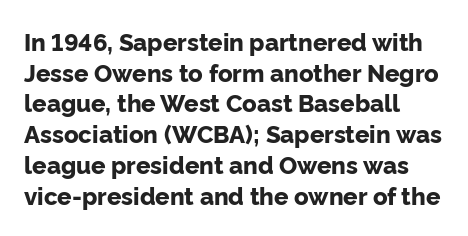
{"italic": "no", "bold": "yes", "underline": "no", "align": "left", "line_spacing": "normal", "line_spacing_ratio": 1.28, "letter_spacing": "normal", "letter_spacing_em": 0.0, "glyph_px": 24}
